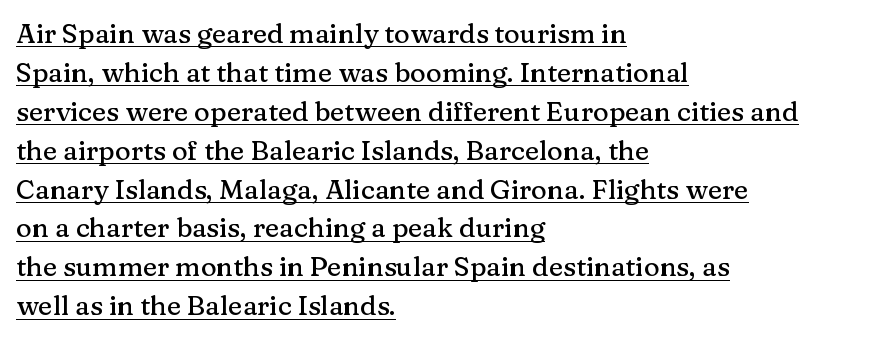
The image shows 27 px text type, upright; set left-aligned, normal line spacing (1.44x), normal letter spacing, underlined.
